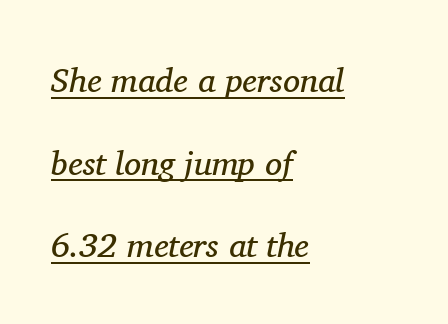
The image shows 34 px regular-weight serif type, italic (leaning right); set left-aligned, loose line spacing (2.43x), normal letter spacing, underlined; medium stroke contrast and a medium x-height.
